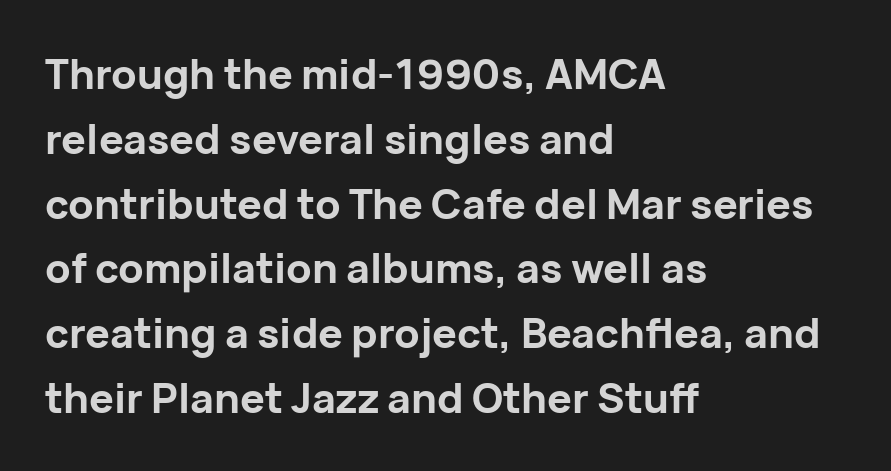
The image shows 41 px bold sans-serif type, upright; set left-aligned, normal line spacing (1.58x), normal letter spacing, not underlined; low stroke contrast and a medium x-height.
